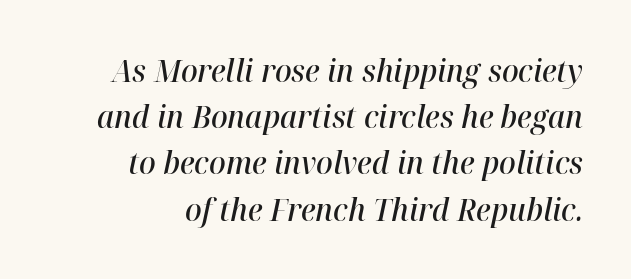
{"italic": "yes", "lean": "right", "slant_degrees": 12, "bold": "semi", "weight": "semibold", "width": "normal", "stroke_contrast": "high", "x_height": "medium", "monospaced": "no", "underline": "no", "line_spacing": "normal", "line_spacing_ratio": 1.49, "letter_spacing": "normal", "letter_spacing_em": 0.0, "glyph_px": 31}
